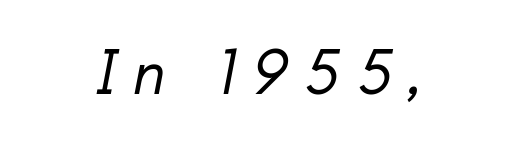
The letters advance in unequal steps, a hallmark of proportional type. Only glyphs here, with clear space below each row. Letter spacing: wide. Classification — sans serif. Caption: face not bold, strokes unweighted.
